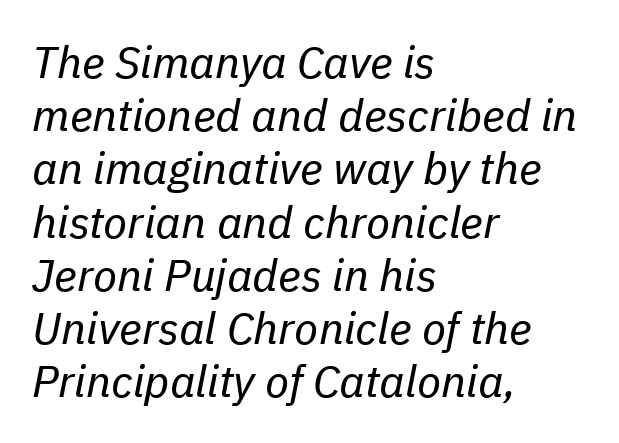
Q: Is the text bold? A: No.
Q: Is the text italic (slanted)? A: Yes, it leans right by about 11 degrees.
Q: Is the text underlined? A: No.
Q: How is the paragraph aligned? A: Left-aligned.
Q: Is the spacing between letters normal or unusually wide? A: Normal.
Q: Width (condensed, normal, or wide)? A: Normal.
Q: Stroke contrast? A: Low.
Q: x-height? A: Medium.
Q: Monospaced? A: No.
